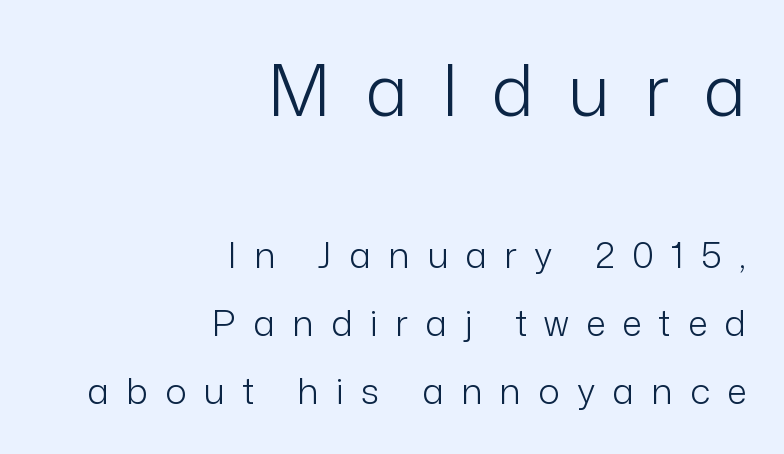
{"serif": "no", "italic": "no", "bold": "no", "weight": "light", "width": "normal", "stroke_contrast": "low", "x_height": "medium", "monospaced": "no", "underline": "no", "align": "right", "line_spacing_ratio": 1.88, "letter_spacing": "wide", "letter_spacing_em": 0.48, "larger_block": "first", "size_ratio": 1.97, "glyph_px": 71}
